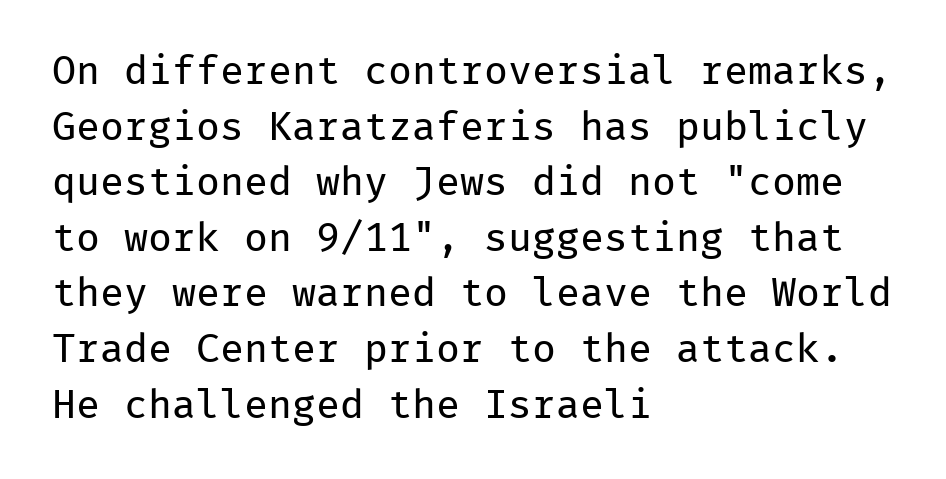
Anything drawn beneath the words? Only blank space. No letter is thick-stroked: the sample isn't bold. Italic? Not at all — the glyphs are vertical. No extra tracking has been applied to these lines.
